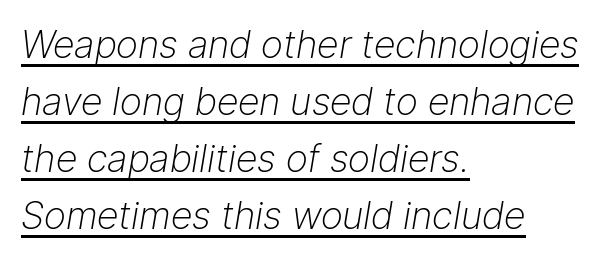
The image shows 38 px light type, italic (leaning right); set left-aligned, normal line spacing (1.5x), normal letter spacing, underlined; low stroke contrast and a medium x-height.
